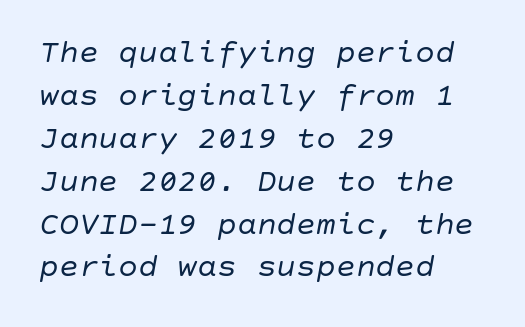
Q: Is the text bold? A: No.
Q: Is the text italic (slanted)? A: Yes, it leans right by about 10 degrees.
Q: Is the text underlined? A: No.
Q: How is the paragraph aligned? A: Left-aligned.
Q: Is the spacing between letters normal or unusually wide? A: Normal.
Q: Is the spacing between lines tight, normal or loose? A: Normal.
Q: Width (condensed, normal, or wide)? A: Normal.
Q: Stroke contrast? A: Low.
Q: x-height? A: Large.
